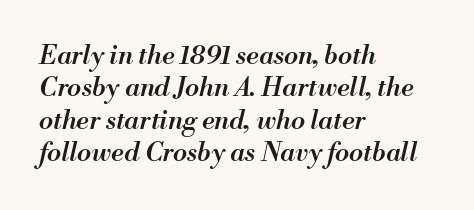
{"italic": "yes", "lean": "right", "slant_degrees": 13, "bold": "semi", "underline": "no", "align": "left", "line_spacing": "normal", "line_spacing_ratio": 1.25, "letter_spacing": "normal", "letter_spacing_em": 0.0, "glyph_px": 26}
